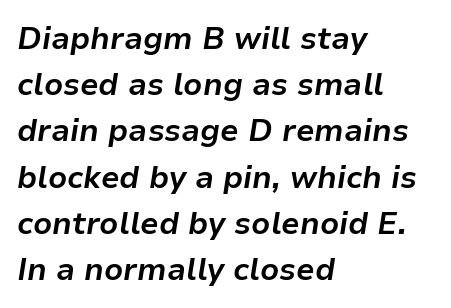
The image shows 31 px bold type, italic (leaning right); set left-aligned, normal line spacing (1.49x), normal letter spacing, not underlined; low stroke contrast and a medium x-height.
